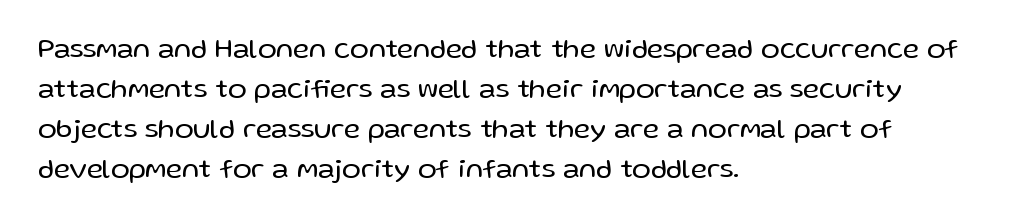
Typographically, this falls in the sans-serif category. Default kerning and tracking; the words read as compact shapes. Do the characters align in a grid? No, the font is proportional. Italic? Not at all — the glyphs are vertical. The cut favours lightness, reaching ordinary text weight at its darkest. Vertical spacing — default.
